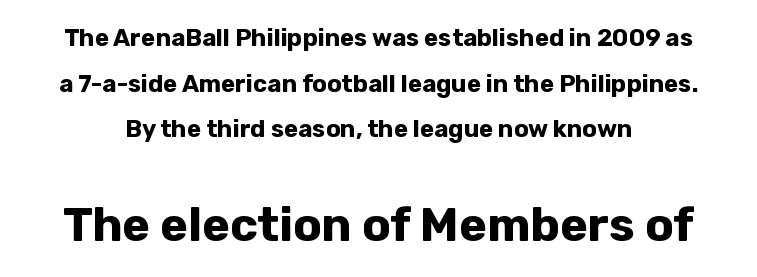
Q: Is the text bold? A: Yes.
Q: Is the text italic (slanted)? A: No, it is upright.
Q: Is the typeface a serif or a sans-serif typeface? A: Sans-serif.
Q: Is the text underlined? A: No.
Q: Is the spacing between letters normal or unusually wide? A: Normal.
Q: Is the spacing between lines tight, normal or loose? A: Loose.
Q: Which block of text is set in a larger size, the first (top) or the second (bottom)? A: The second (bottom) one.
Q: Width (condensed, normal, or wide)? A: Normal.
Q: Stroke contrast? A: Low.
Q: x-height? A: Medium.
Q: Monospaced? A: No.
